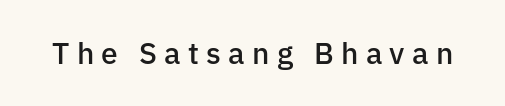
{"serif": "no", "italic": "no", "bold": "semi", "weight": "semibold", "width": "normal", "stroke_contrast": "low", "x_height": "medium", "monospaced": "no", "underline": "no", "letter_spacing": "wide", "letter_spacing_em": 0.24, "glyph_px": 30}
